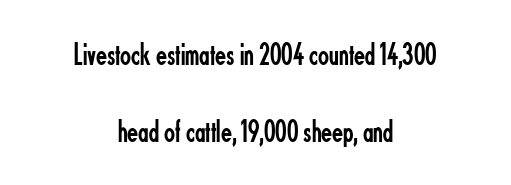
{"serif": "no", "italic": "no", "bold": "no", "weight": "regular", "width": "condensed", "stroke_contrast": "low", "x_height": "small", "monospaced": "no", "underline": "no", "align": "center", "line_spacing": "loose", "line_spacing_ratio": 2.41, "letter_spacing": "normal", "letter_spacing_em": 0.0, "glyph_px": 32}
